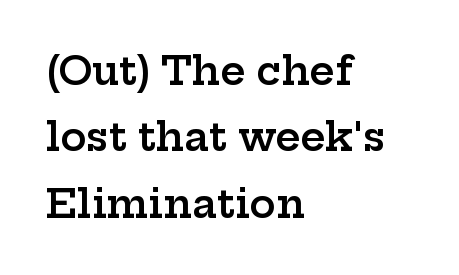
To sum up the face: it has serifs. These lines are set flush left with a ragged right edge. The baseline area is clear. The letterforms sit shoulder to shoulder at normal distance.
